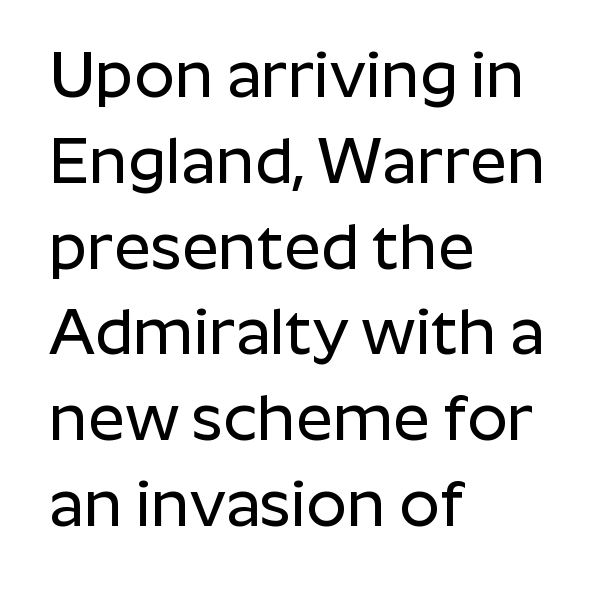
{"serif": "no", "italic": "no", "width": "normal", "stroke_contrast": "low", "x_height": "medium", "monospaced": "no", "underline": "no", "align": "left", "line_spacing": "normal", "line_spacing_ratio": 1.34, "letter_spacing": "normal", "letter_spacing_em": 0.0, "glyph_px": 64}
